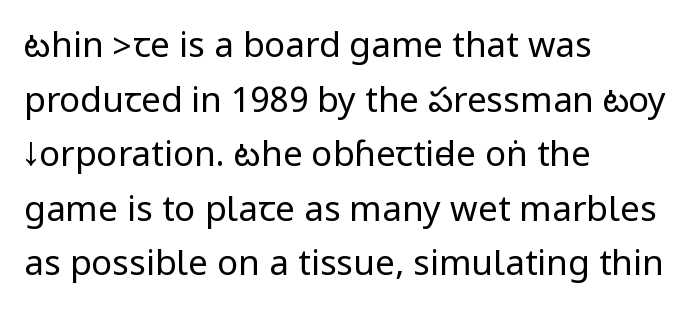
The image shows 35 px regular-weight, condensed sans-serif type, upright; set left-aligned, normal line spacing (1.56x), normal letter spacing, not underlined; low stroke contrast.
